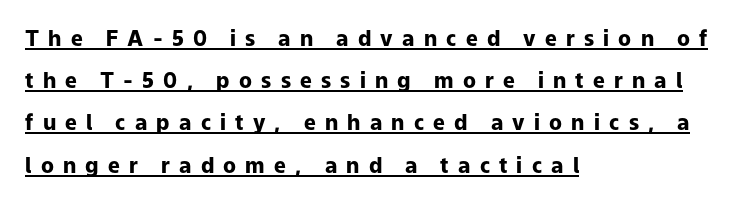
The image shows 21 px bold type, upright; set left-aligned, loose line spacing (2.01x), unusually wide letter spacing (+0.44 em), underlined.
